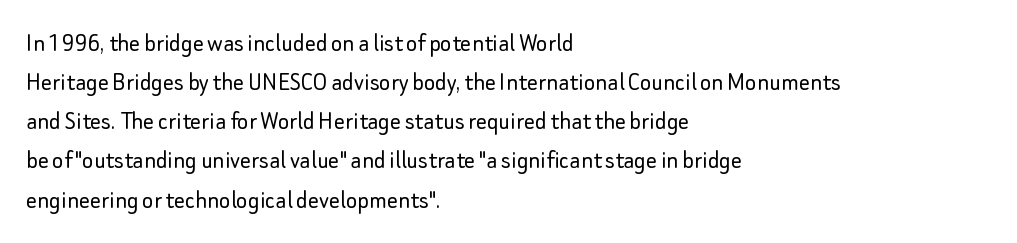
The image shows 27 px text type, upright; set left-aligned, normal line spacing (1.45x), normal letter spacing, not underlined.
